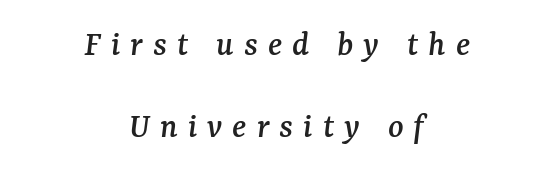
The zone under the glyphs is completely vacant. Character widths vary here, with narrow letters taking less room than wide ones. Leading is clearly above the norm, producing a sparse column. One-word summary of the alignment: center. The line texture is sparse and dotted thanks to wide tracking.
